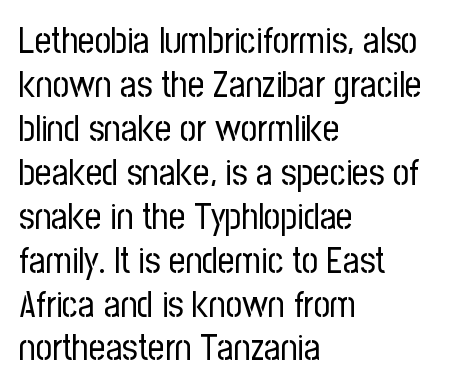
Does extra space separate the letters? No, they use regular spacing. This is not heavy type; no bold has been used. Compared with a centered layout, this one pins lines to the left instead. If you drew a line through each stem, it would be perfectly vertical. Rule under the text: the space is simply empty. This rendering employs a face without finishing strokes, i.e., a sans-serif.
